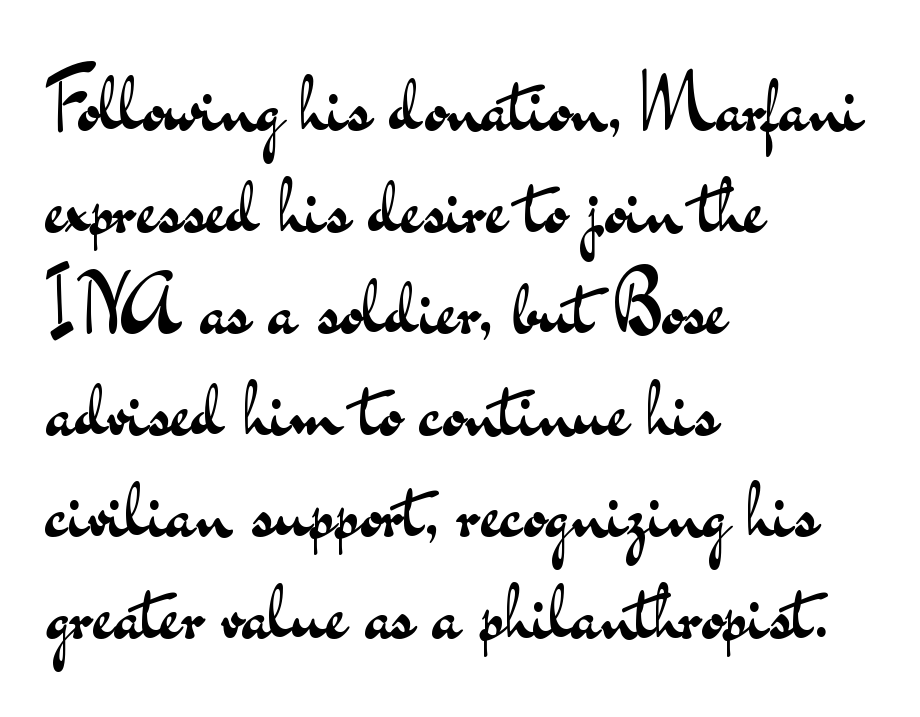
Line beginnings align vertically; line endings do not. Letter spacing: default. Observe the absence of serifs on each vertical stroke in this sample.
